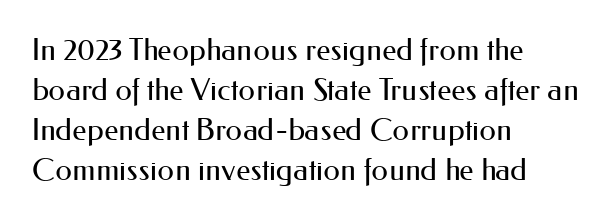
The font sits on the lighter half of the weight spectrum, regular included. Varying glyph widths throughout — classic text-font behaviour. The baseline area is clear. The horizontal fit of the characters is conventional and even.
